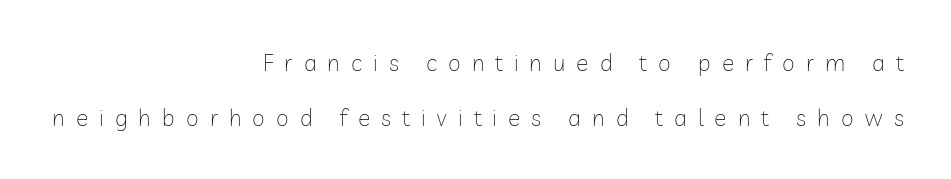
{"italic": "no", "bold": "no", "underline": "no", "align": "right", "line_spacing": "loose", "line_spacing_ratio": 2.39, "letter_spacing": "wide", "letter_spacing_em": 0.48, "glyph_px": 23}
